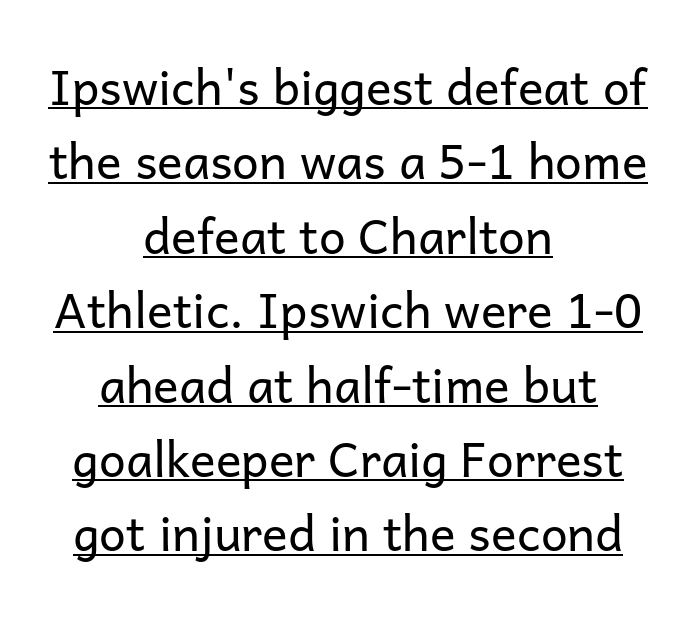
Q: Is the text bold? A: No.
Q: Is the text italic (slanted)? A: No, it is upright.
Q: Is the typeface a serif or a sans-serif typeface? A: Sans-serif.
Q: Is the text underlined? A: Yes.
Q: How is the paragraph aligned? A: Centered.
Q: Is the spacing between letters normal or unusually wide? A: Normal.
Q: Is the spacing between lines tight, normal or loose? A: Normal.
Q: Width (condensed, normal, or wide)? A: Normal.
Q: Stroke contrast? A: Low.
Q: x-height? A: Medium.
Q: Monospaced? A: No.
